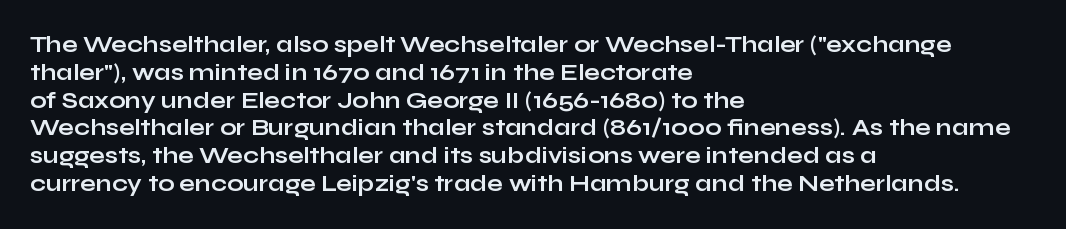
Q: Is the text bold? A: Yes.
Q: Is the text italic (slanted)? A: No, it is upright.
Q: Is the text underlined? A: No.
Q: How is the paragraph aligned? A: Left-aligned.
Q: Is the spacing between letters normal or unusually wide? A: Normal.
